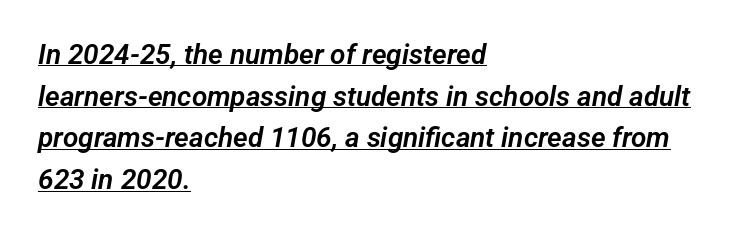
{"serif": "no", "width": "normal", "stroke_contrast": "low", "x_height": "medium", "monospaced": "no", "underline": "yes", "align": "left", "line_spacing": "normal", "line_spacing_ratio": 1.49, "letter_spacing": "normal", "letter_spacing_em": 0.0, "glyph_px": 28}
